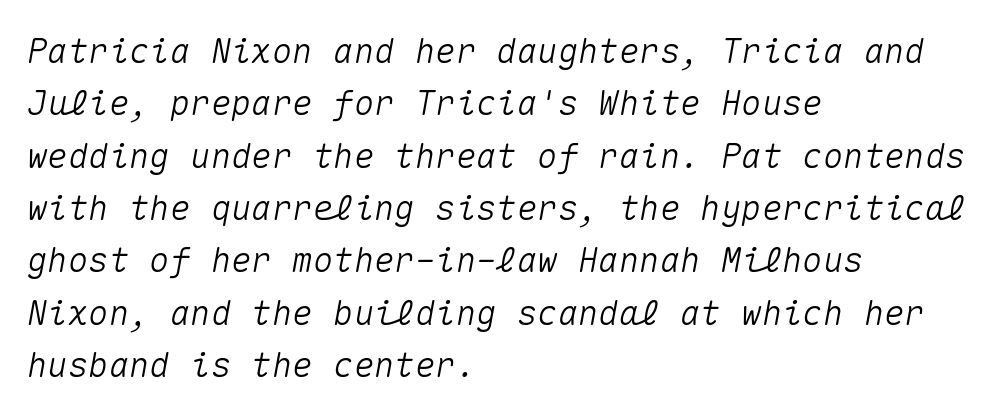
Alignment: flush left. The rendering uses typewriter-style spacing with identical character cells. Italic: yes, the glyphs are oblique. Whoever set this chose a conventional vertical rhythm. Glyph-to-glyph distance matches everyday printed text. No word sits above an underline.
